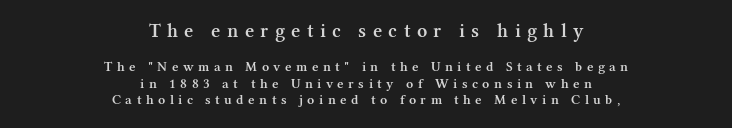
{"italic": "no", "bold": "semi", "underline": "no", "align": "center", "line_spacing_ratio": 1.17, "letter_spacing": "wide", "letter_spacing_em": 0.32, "larger_block": "first", "size_ratio": 1.43, "glyph_px": 20}
